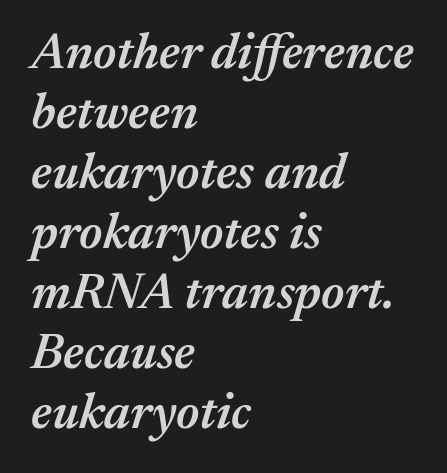
{"italic": "yes", "lean": "right", "slant_degrees": 17, "bold": "semi", "weight": "semibold", "width": "normal", "stroke_contrast": "medium", "x_height": "medium", "monospaced": "no", "underline": "no", "align": "left", "line_spacing_ratio": 1.2, "letter_spacing": "normal", "letter_spacing_em": 0.0, "glyph_px": 50}
